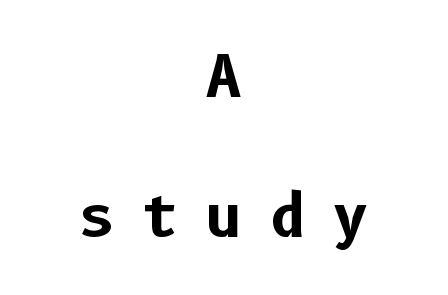
The area under the type is left untouched. Is there any slant? The stems are plumb. Characters follow at a spacing far wider than the type designer built in. The passage is arranged like a title page — every line centered. The line-height multiplier appears high, well above default.
